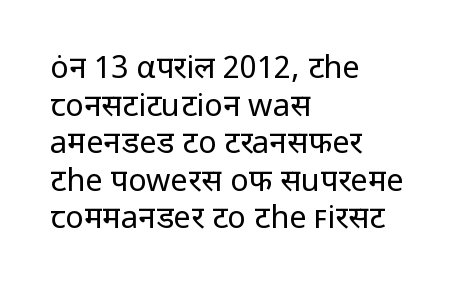
Grotesque or geometric, the face here clearly has no serifs. Weight: regular or lighter. The face used here is proportionally spaced, like ordinary book or web type. Type without underlining.
